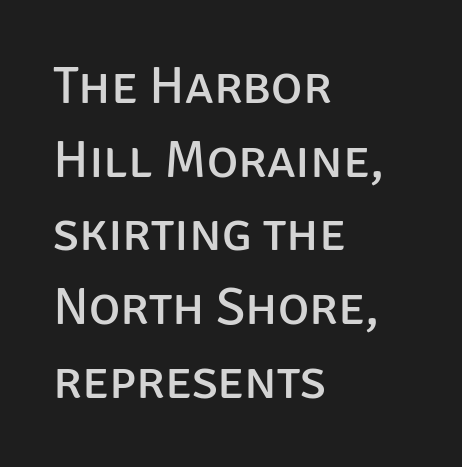
The image shows 53 px regular-weight sans-serif type, upright; set left-aligned, normal line spacing (1.39x), normal letter spacing, not underlined; low stroke contrast and a large x-height.
